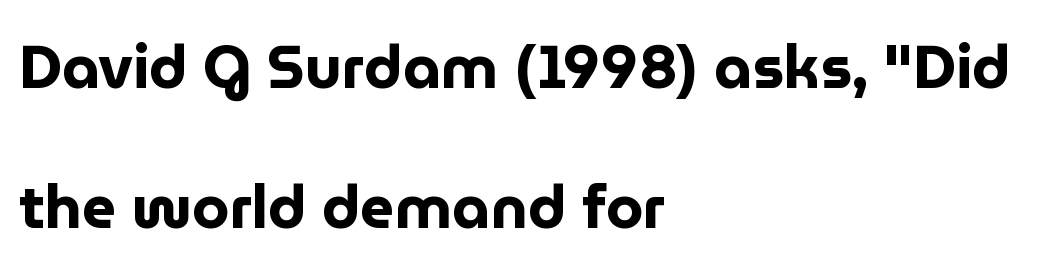
Q: Is the text bold? A: Yes.
Q: Is the text italic (slanted)? A: No, it is upright.
Q: Is the typeface a serif or a sans-serif typeface? A: Sans-serif.
Q: Is the text underlined? A: No.
Q: How is the paragraph aligned? A: Left-aligned.
Q: Is the spacing between letters normal or unusually wide? A: Normal.
Q: Is the spacing between lines tight, normal or loose? A: Loose.
Q: Width (condensed, normal, or wide)? A: Normal.
Q: Stroke contrast? A: Low.
Q: x-height? A: Medium.
Q: Monospaced? A: No.
